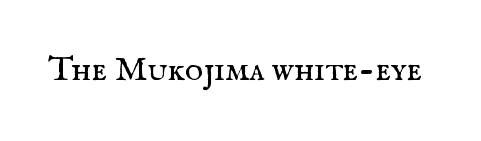
Q: Is the text bold? A: No.
Q: Is the text italic (slanted)? A: No, it is upright.
Q: Is the typeface a serif or a sans-serif typeface? A: Serif.
Q: Is the text underlined? A: No.
Q: Is the spacing between letters normal or unusually wide? A: Normal.
Q: Width (condensed, normal, or wide)? A: Normal.
Q: Stroke contrast? A: Medium.
Q: x-height? A: Small.
Q: Monospaced? A: No.
